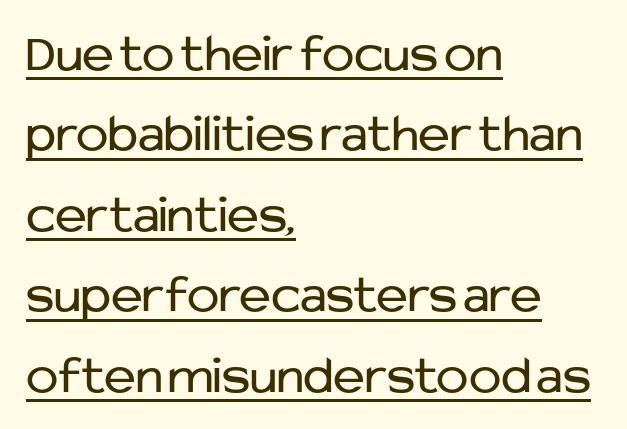
The image shows 54 px regular-weight sans-serif type, upright; set left-aligned, normal line spacing (1.49x), normal letter spacing, underlined; low stroke contrast and a medium x-height.
